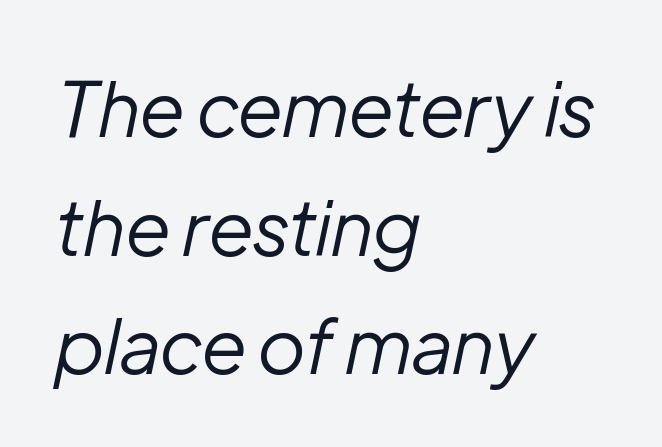
Just letters on the line, the space beneath them empty. This sample uses an oblique cut, with every glyph tilted off the vertical. A student would call this left alignment; a typographer would say flush left, rag right. Reading down the column, the eye jumps a familiar distance to each next line. Heaviness? Minimal to ordinary, like unemphasized prose. Nothing unusual about the tracking: characters are spaced as the font intends.
